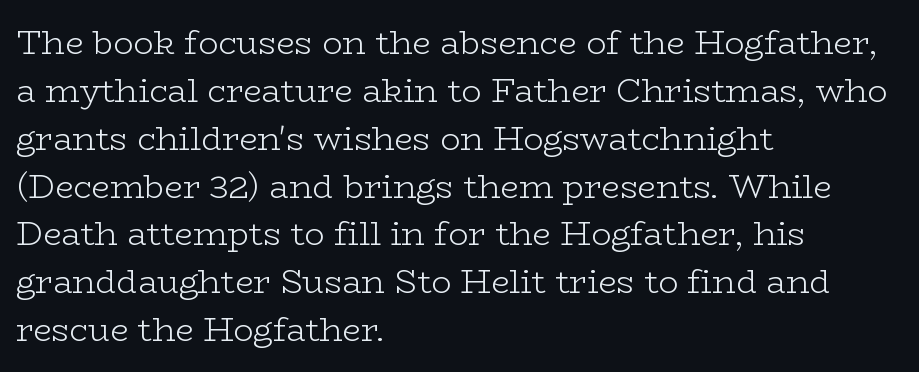
Q: Is the text bold? A: No.
Q: Is the text italic (slanted)? A: No, it is upright.
Q: Is the typeface a serif or a sans-serif typeface? A: Serif.
Q: Is the text underlined? A: No.
Q: How is the paragraph aligned? A: Left-aligned.
Q: Is the spacing between letters normal or unusually wide? A: Normal.
Q: Is the spacing between lines tight, normal or loose? A: Normal.
Q: Width (condensed, normal, or wide)? A: Wide.
Q: Stroke contrast? A: Low.
Q: x-height? A: Medium.
Q: Monospaced? A: No.
